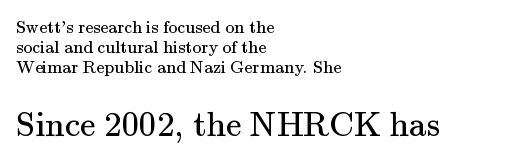
A quiet, ordinary-to-light weight characterises the typeface. Does the leading feel generous? Not at all — it's pinched. Note: serifs present on the glyphs. Each letter keeps its own natural width here, so spacing adapts to shape. The words here are not underlined. The more generous point size was reserved for the lower chunk.
